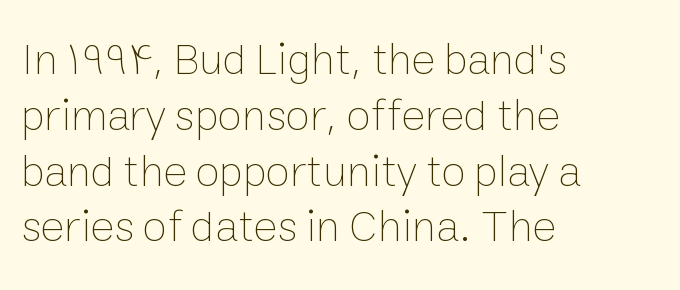
Q: Is the text bold? A: No.
Q: Is the text italic (slanted)? A: No, it is upright.
Q: Is the text underlined? A: No.
Q: How is the paragraph aligned? A: Left-aligned.
Q: Is the spacing between letters normal or unusually wide? A: Normal.
Q: Width (condensed, normal, or wide)? A: Normal.
Q: Stroke contrast? A: Low.
Q: x-height? A: Medium.
Q: Monospaced? A: No.
